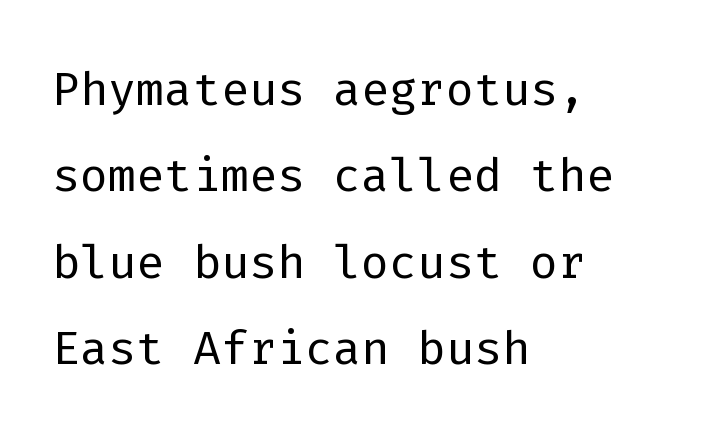
When letters stand straight like this, we call the style roman or upright. A sans-serif font was chosen for this passage. Stem width sits at or under what a default text font uses. A typesetter would call this zero additional tracking. Baseline-to-baseline distance is the conventional proportion of letter height.
